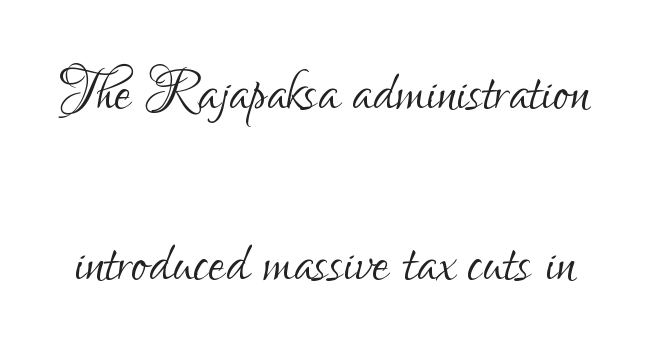
A bare baseline throughout the passage. The letters advance in unequal steps, a hallmark of proportional type. Rows of type keep a wide berth in the vertical direction.
